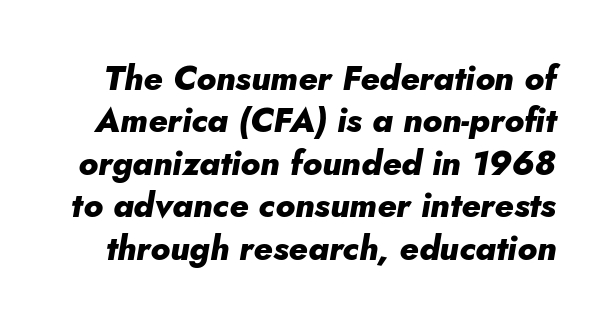
{"italic": "yes", "lean": "right", "slant_degrees": 10, "bold": "yes", "weight": "heavy", "width": "normal", "stroke_contrast": "low", "x_height": "small", "monospaced": "no", "underline": "no", "line_spacing": "normal", "line_spacing_ratio": 1.25, "letter_spacing": "normal", "letter_spacing_em": 0.0, "glyph_px": 34}
